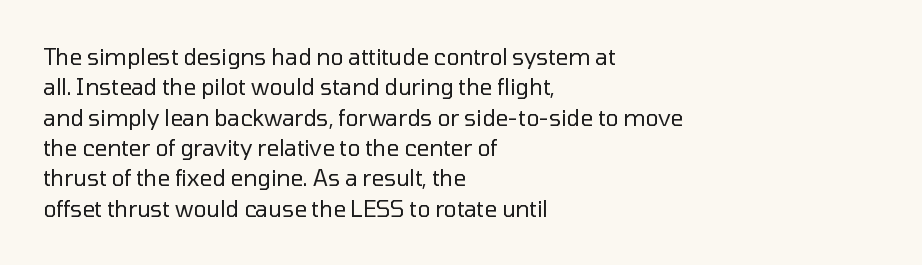
Q: Is the text bold? A: No.
Q: Is the text italic (slanted)? A: No, it is upright.
Q: Is the text underlined? A: No.
Q: How is the paragraph aligned? A: Left-aligned.
Q: Is the spacing between letters normal or unusually wide? A: Normal.
Q: Is the spacing between lines tight, normal or loose? A: Normal.
